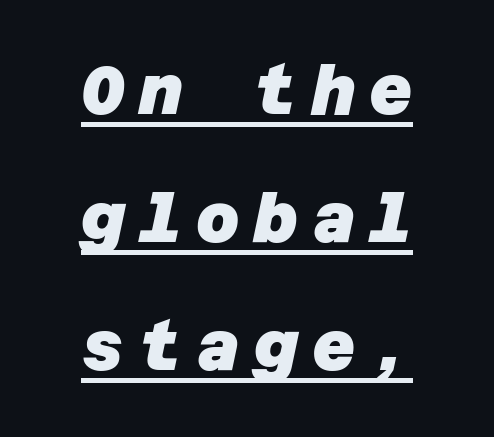
{"serif": "no", "bold": "yes", "weight": "heavy", "width": "normal", "stroke_contrast": "low", "x_height": "large", "underline": "yes", "align": "center", "line_spacing": "loose", "line_spacing_ratio": 1.91, "letter_spacing": "wide", "letter_spacing_em": 0.21, "glyph_px": 67}
